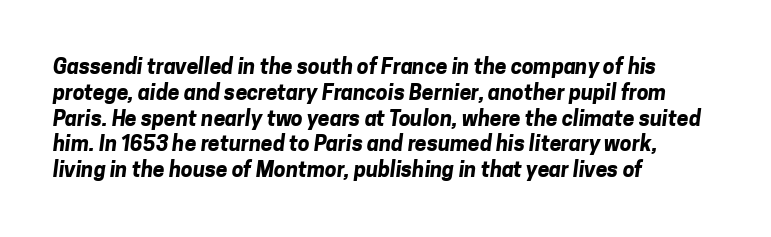
Q: Is the text bold? A: Yes.
Q: Is the text underlined? A: No.
Q: How is the paragraph aligned? A: Left-aligned.
Q: Is the spacing between letters normal or unusually wide? A: Normal.
